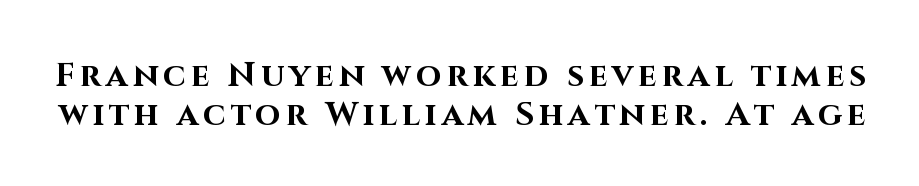
{"serif": "no", "italic": "no", "bold": "yes", "weight": "bold", "width": "normal", "stroke_contrast": "high", "x_height": "large", "monospaced": "no", "underline": "no", "line_spacing_ratio": 1.19, "glyph_px": 33}
